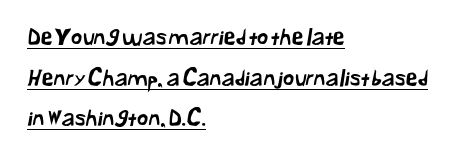
Where is the straight margin? On the left. The type is set solid horizontally, with unmodified tracking. The rendering uses the underline text-decoration.
